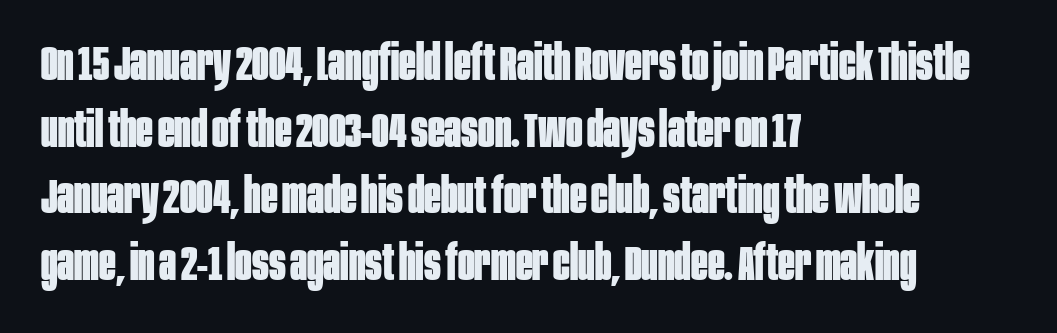
Q: Is the text bold? A: Yes.
Q: Is the text italic (slanted)? A: No, it is upright.
Q: Is the typeface a serif or a sans-serif typeface? A: Sans-serif.
Q: Is the text underlined? A: No.
Q: How is the paragraph aligned? A: Left-aligned.
Q: Is the spacing between letters normal or unusually wide? A: Normal.
Q: Is the spacing between lines tight, normal or loose? A: Normal.
Q: Width (condensed, normal, or wide)? A: Condensed.
Q: Stroke contrast? A: Low.
Q: x-height? A: Large.
Q: Monospaced? A: No.
